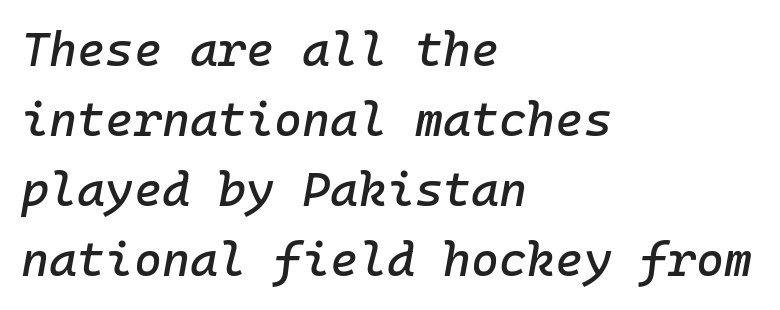
{"italic": "yes", "lean": "right", "slant_degrees": 10, "width": "normal", "stroke_contrast": "low", "x_height": "medium", "underline": "no", "align": "left", "line_spacing": "normal", "line_spacing_ratio": 1.46, "letter_spacing": "normal", "letter_spacing_em": 0.0, "glyph_px": 48}
